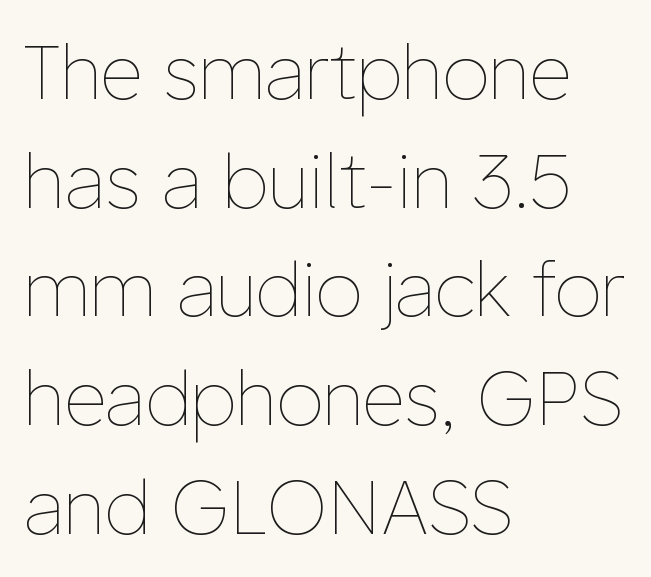
This rendering leaves character spacing at its baseline value. Typeset ragged right — the left edge is the straight one. Characters remain perfectly vertical along every line. Underline: absent. Varying glyph widths throughout — classic text-font behaviour. Leading: standard.
